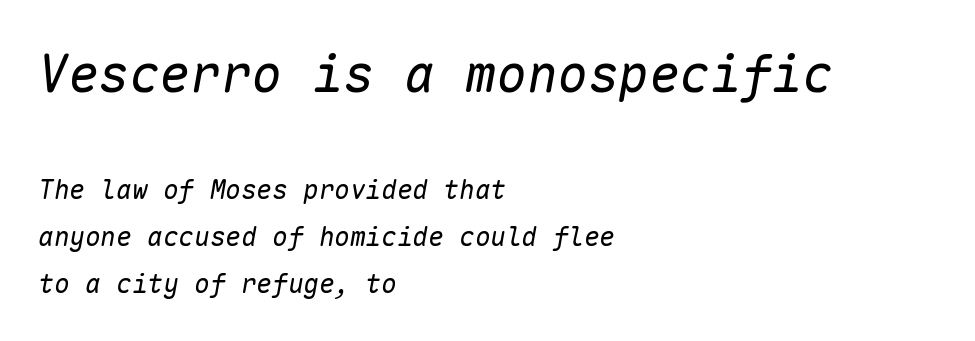
{"italic": "yes", "lean": "right", "slant_degrees": 10, "bold": "no", "weight": "regular", "width": "normal", "stroke_contrast": "low", "x_height": "medium", "monospaced": "yes", "underline": "no", "align": "left", "line_spacing_ratio": 1.81, "letter_spacing": "normal", "letter_spacing_em": 0.0, "larger_block": "first", "size_ratio": 1.96, "glyph_px": 51}
